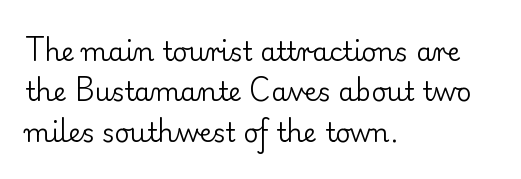
{"italic": "no", "bold": "no", "underline": "no", "align": "left", "line_spacing": "normal", "line_spacing_ratio": 1.55, "letter_spacing": "normal", "letter_spacing_em": 0.0, "glyph_px": 26}
